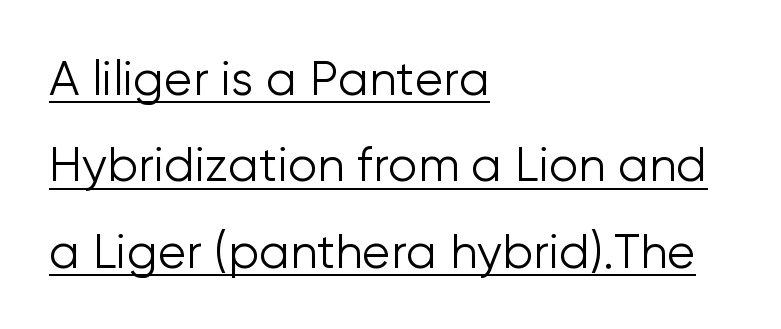
The image shows 47 px light sans-serif type, upright; set left-aligned, line spacing 1.84x, normal letter spacing, underlined; low stroke contrast and a medium x-height.
